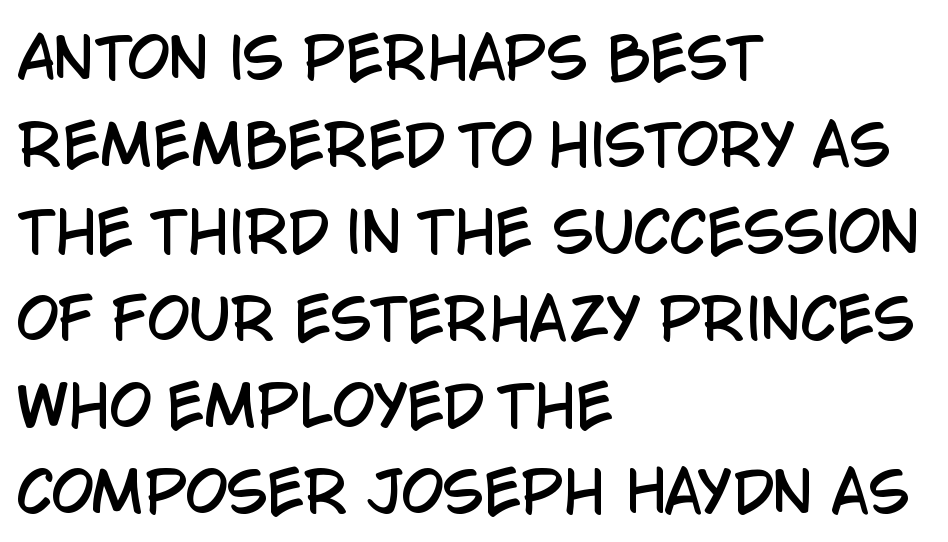
The image shows 55 px condensed sans-serif type, upright; set left-aligned, normal line spacing (1.58x), normal letter spacing, not underlined; low stroke contrast and a large x-height.
